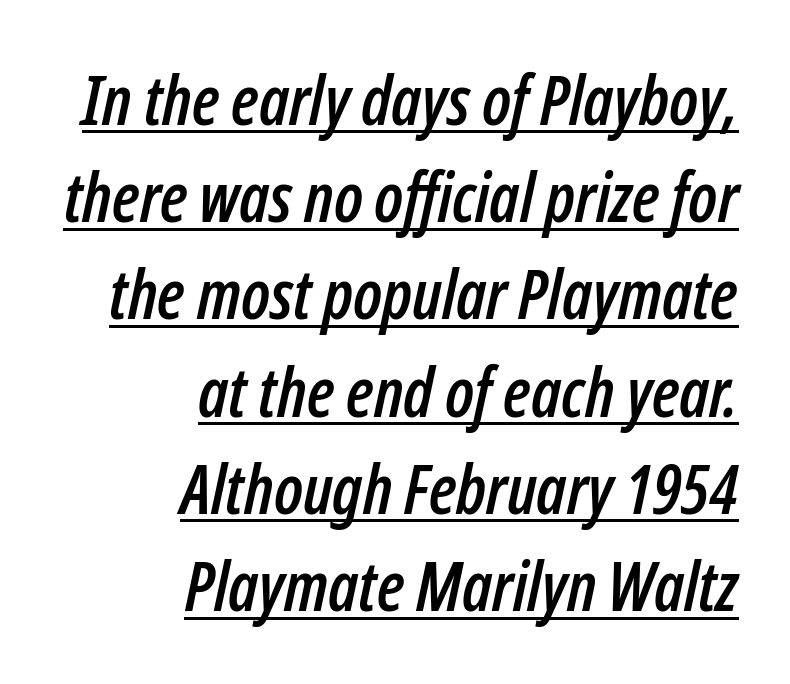
Q: Is the text italic (slanted)? A: Yes, it leans right by about 12 degrees.
Q: Is the text underlined? A: Yes.
Q: How is the paragraph aligned? A: Right-aligned.
Q: Is the spacing between letters normal or unusually wide? A: Normal.
Q: Is the spacing between lines tight, normal or loose? A: Normal.
Q: Width (condensed, normal, or wide)? A: Condensed.
Q: Stroke contrast? A: Low.
Q: x-height? A: Medium.
Q: Monospaced? A: No.
